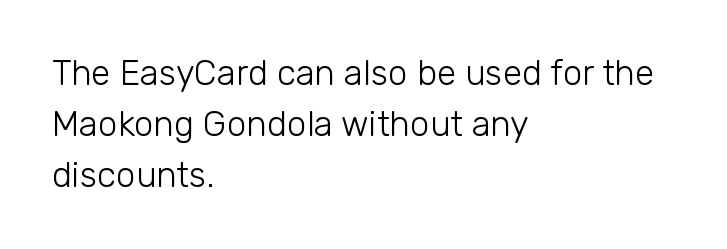
The font's upright variant was chosen for this text. Alignment: flush left. Stroke terminals: plain, sans-serif. These lines sit exactly where default settings would place them. The characters are drawn with everyday or finer stroke widths. The baseline area is clear.
